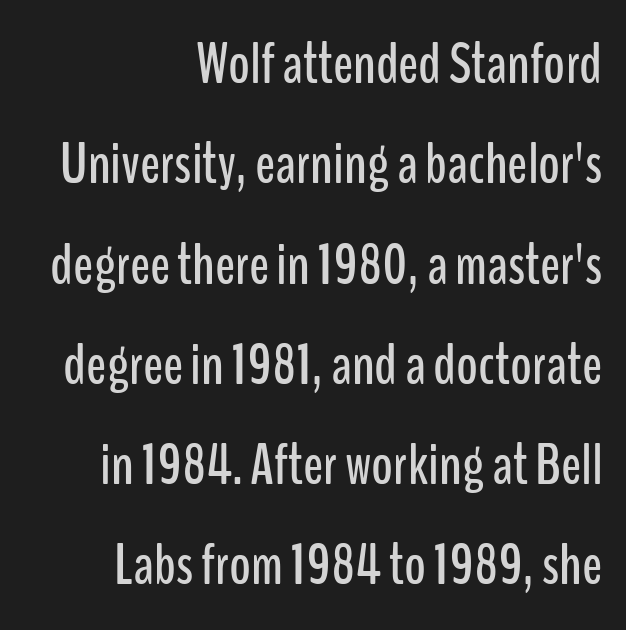
Q: Is the text italic (slanted)? A: No, it is upright.
Q: Is the typeface a serif or a sans-serif typeface? A: Sans-serif.
Q: Is the text underlined? A: No.
Q: How is the paragraph aligned? A: Right-aligned.
Q: Is the spacing between letters normal or unusually wide? A: Normal.
Q: Is the spacing between lines tight, normal or loose? A: Normal.
Q: Width (condensed, normal, or wide)? A: Condensed.
Q: Stroke contrast? A: Low.
Q: x-height? A: Medium.
Q: Monospaced? A: No.
